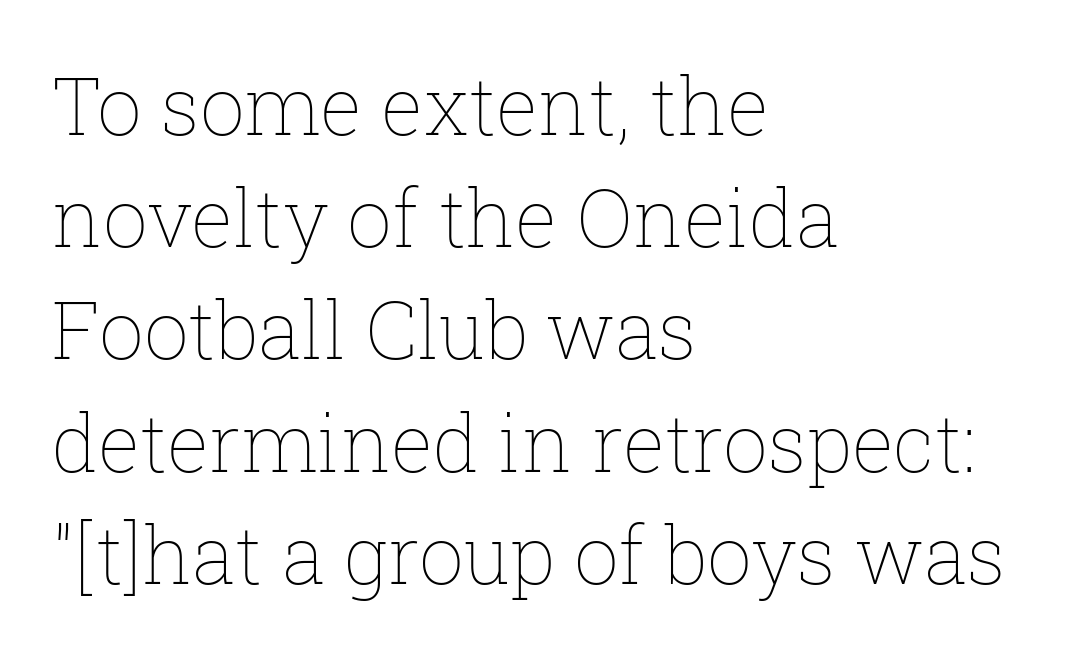
The image shows 79 px thin type, upright; set left-aligned, normal line spacing (1.42x), normal letter spacing, not underlined; low stroke contrast and a medium x-height.
